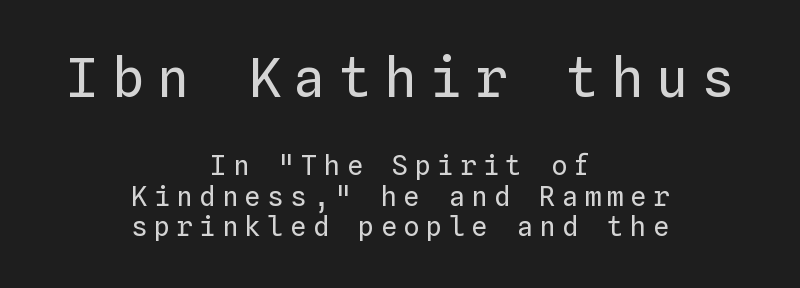
The image shows 54 px regular-weight type, upright, monospaced; set centered, tight line spacing (1.13x), unusually wide letter spacing (+0.24 em), not underlined; the first (top) block is 2.0x larger; low stroke contrast and a medium x-height.
